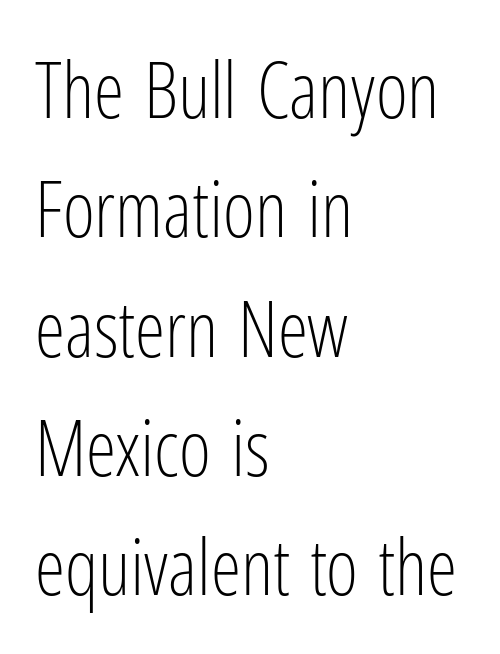
{"serif": "no", "italic": "no", "bold": "no", "weight": "light", "width": "condensed", "stroke_contrast": "low", "x_height": "medium", "monospaced": "no", "underline": "no", "align": "left", "line_spacing": "normal", "line_spacing_ratio": 1.55, "letter_spacing": "normal", "letter_spacing_em": 0.0, "glyph_px": 77}
